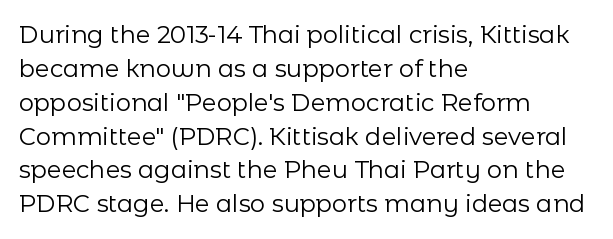
The image shows 24 px text type, upright; set left-aligned, normal line spacing (1.41x), normal letter spacing, not underlined.
